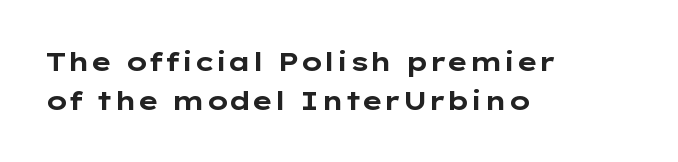
{"italic": "no", "bold": "yes", "underline": "no", "align": "left", "line_spacing": "normal", "line_spacing_ratio": 1.49, "letter_spacing": "normal", "letter_spacing_em": 0.0, "glyph_px": 26}
